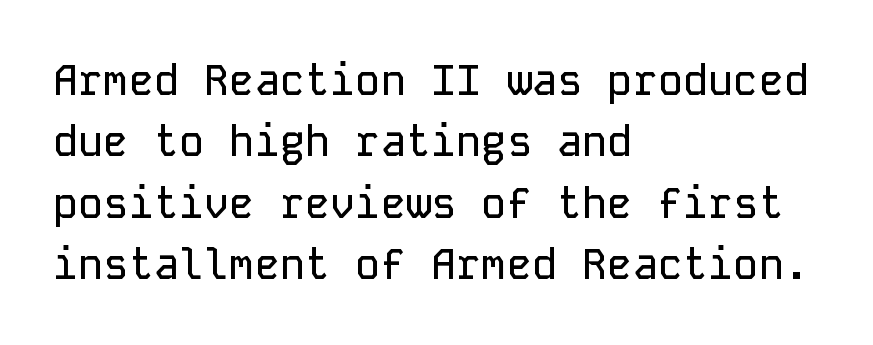
{"serif": "no", "italic": "no", "width": "normal", "stroke_contrast": "low", "x_height": "medium", "monospaced": "yes", "underline": "no", "align": "left", "line_spacing": "normal", "line_spacing_ratio": 1.46, "letter_spacing": "normal", "letter_spacing_em": 0.0, "glyph_px": 42}
